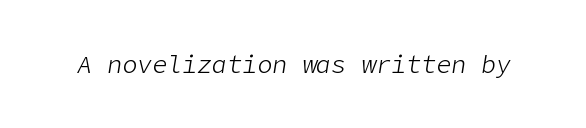
Q: Is the text bold? A: No.
Q: Is the text italic (slanted)? A: Yes, it leans right by about 9 degrees.
Q: Is the text underlined? A: No.
Q: Is the spacing between letters normal or unusually wide? A: Normal.
